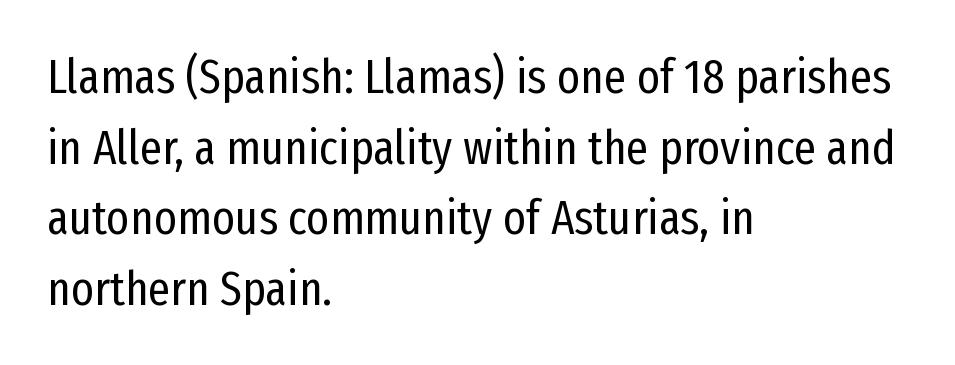
The string is rendered with underlining switched off. Here the designer chose a conventional face with non-uniform glyph widths. Style check: upright. Observe the absence of serifs on each vertical stroke in this sample. Vertically, the passage feels balanced, rows spaced as you'd expect.
